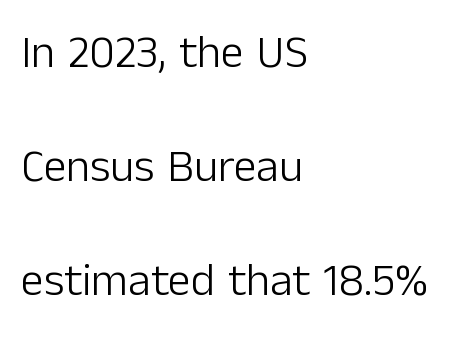
Q: Is the text bold? A: No.
Q: Is the text italic (slanted)? A: No, it is upright.
Q: Is the typeface a serif or a sans-serif typeface? A: Sans-serif.
Q: Is the text underlined? A: No.
Q: How is the paragraph aligned? A: Left-aligned.
Q: Is the spacing between letters normal or unusually wide? A: Normal.
Q: Is the spacing between lines tight, normal or loose? A: Loose.
Q: Width (condensed, normal, or wide)? A: Normal.
Q: Stroke contrast? A: Low.
Q: x-height? A: Medium.
Q: Monospaced? A: No.
